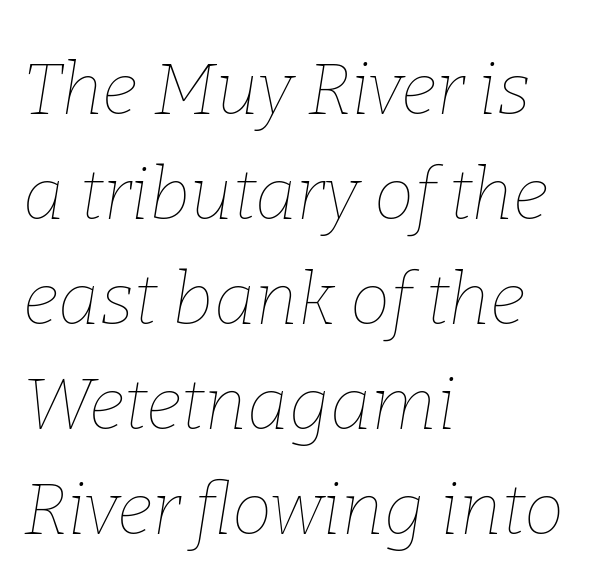
{"italic": "yes", "lean": "right", "slant_degrees": 9, "bold": "no", "weight": "thin", "width": "normal", "stroke_contrast": "low", "x_height": "medium", "monospaced": "no", "underline": "no", "align": "left", "line_spacing": "normal", "line_spacing_ratio": 1.46, "letter_spacing": "normal", "letter_spacing_em": 0.0, "glyph_px": 72}
